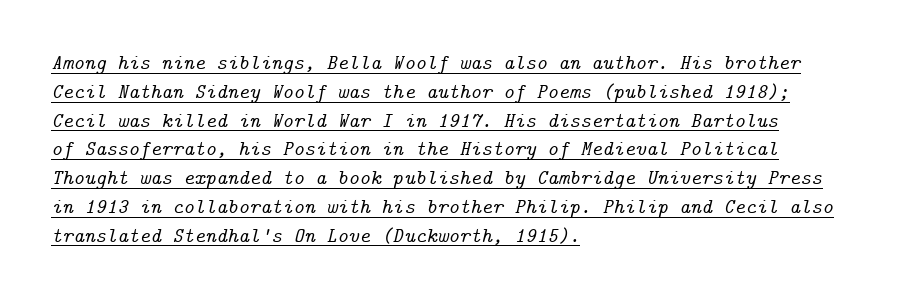
Q: Is the text italic (slanted)? A: Yes, it leans right by about 14 degrees.
Q: Is the text underlined? A: Yes.
Q: How is the paragraph aligned? A: Left-aligned.
Q: Is the spacing between letters normal or unusually wide? A: Normal.
Q: Is the spacing between lines tight, normal or loose? A: Normal.
